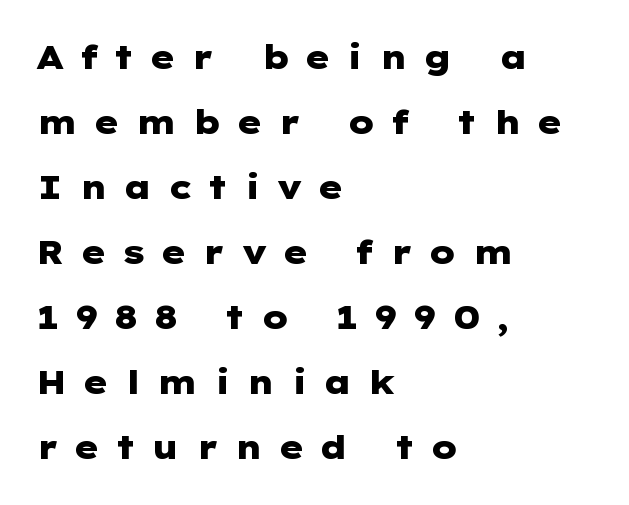
No italicization has been applied; the sample stays upright. Each glyph is drawn with heavy, bold strokes. This sample uses a sans-serif face. Underline: absent.
